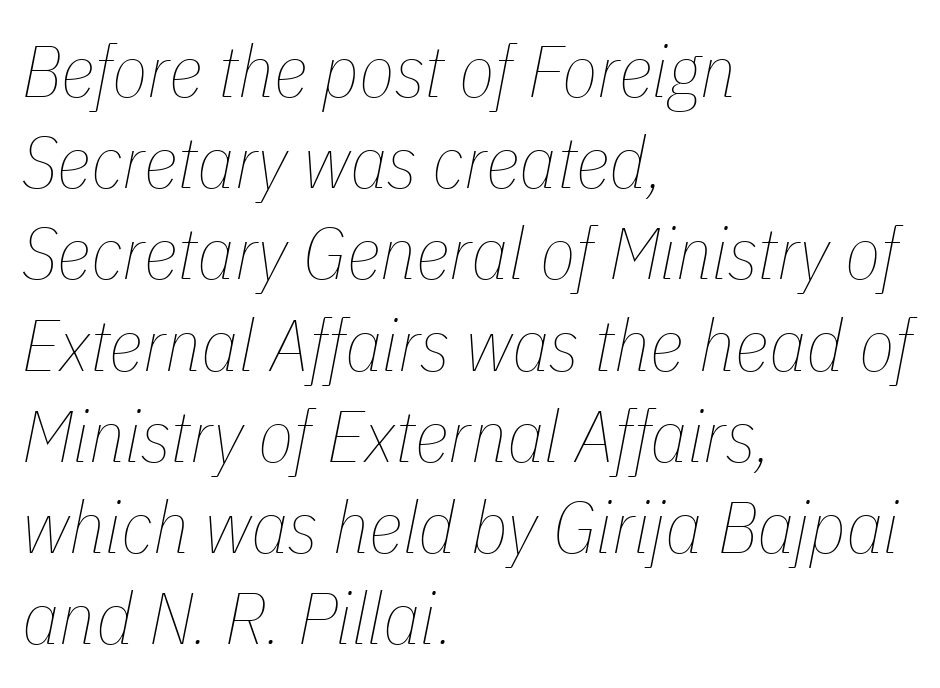
These lines are rendered in a variable-pitch font. The gaps between neighbouring characters are ordinary and unremarkable. The typesetter chose a ragged-right arrangement here. Honestly, the row spacing looks completely unremarkable. Letters have the restrained weight of plain body copy at most.
